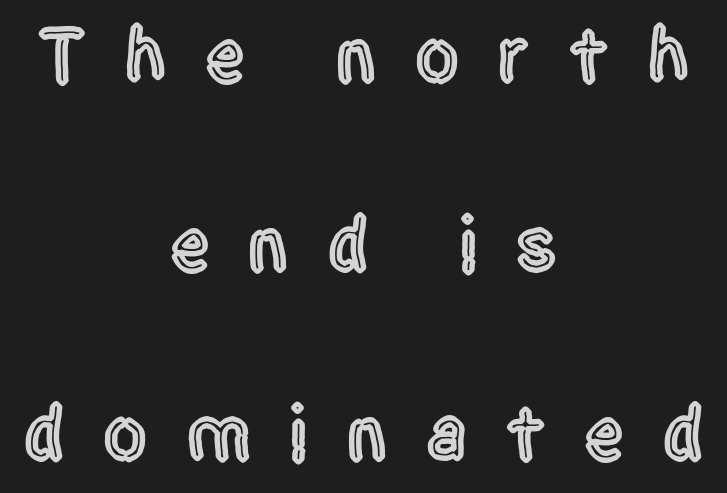
{"serif": "no", "italic": "no", "width": "condensed", "x_height": "large", "monospaced": "no", "underline": "no", "align": "center", "line_spacing": "loose", "line_spacing_ratio": 2.42, "letter_spacing": "wide", "letter_spacing_em": 0.5, "glyph_px": 78}
